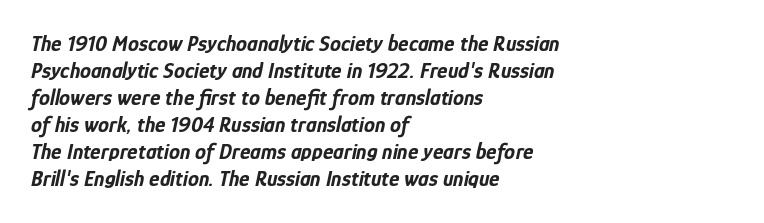
Q: Is the text bold? A: Yes.
Q: Is the text italic (slanted)? A: Yes, it leans right by about 12 degrees.
Q: Is the text underlined? A: No.
Q: How is the paragraph aligned? A: Left-aligned.
Q: Is the spacing between letters normal or unusually wide? A: Normal.
